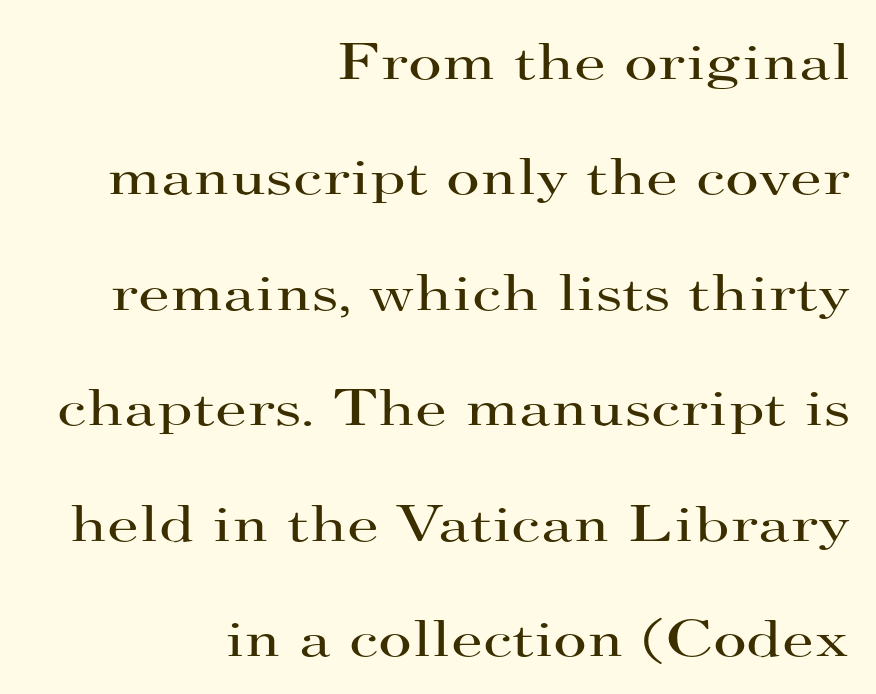
The image shows 52 px regular-weight, wide serif type, upright; set right-aligned, loose line spacing (2.22x), normal letter spacing, not underlined; high stroke contrast and a small x-height.
